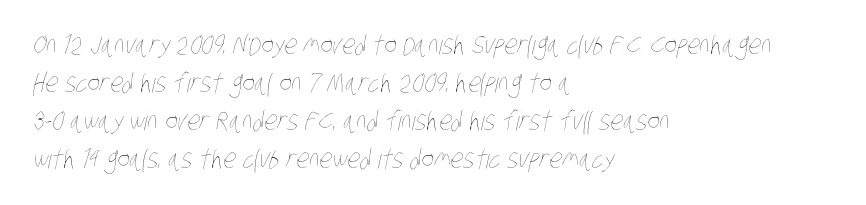
Q: Is the text bold? A: No.
Q: Is the text underlined? A: No.
Q: How is the paragraph aligned? A: Left-aligned.
Q: Is the spacing between letters normal or unusually wide? A: Normal.
Q: Is the spacing between lines tight, normal or loose? A: Normal.
